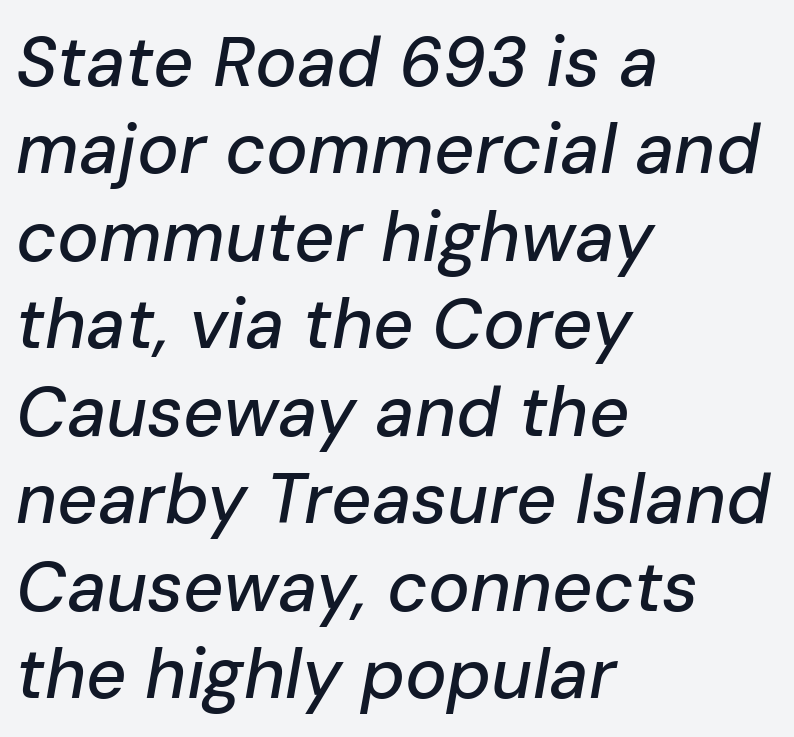
Q: Is the text italic (slanted)? A: Yes, it leans right by about 10 degrees.
Q: Is the text underlined? A: No.
Q: How is the paragraph aligned? A: Left-aligned.
Q: Is the spacing between letters normal or unusually wide? A: Normal.
Q: Is the spacing between lines tight, normal or loose? A: Normal.
Q: Width (condensed, normal, or wide)? A: Normal.
Q: Stroke contrast? A: Low.
Q: x-height? A: Medium.
Q: Monospaced? A: No.
